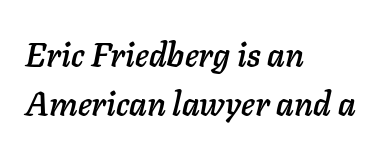
Is there much room between lines? A standard amount, neither cramped nor airy. Compared with a centered layout, this one pins lines to the left instead. These lines are rendered in a variable-pitch font. Quick note: underline off. This is oblique type, the kind used for emphasis or titles.
